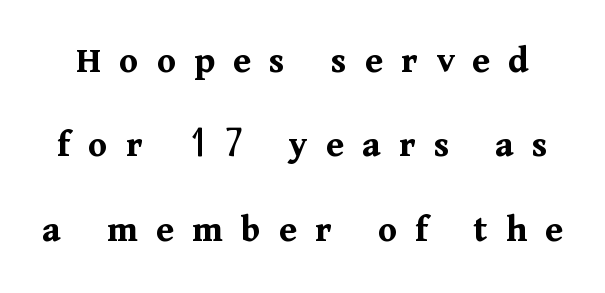
The image shows 38 px bold serif type, upright; set loose line spacing (2.22x), unusually wide letter spacing (+0.49 em), not underlined; medium stroke contrast and a medium x-height.
